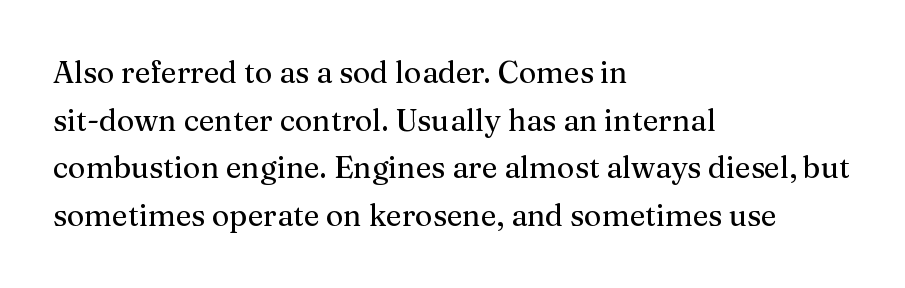
{"serif": "yes", "italic": "no", "width": "normal", "stroke_contrast": "medium", "x_height": "medium", "monospaced": "no", "underline": "no", "align": "left", "line_spacing": "normal", "line_spacing_ratio": 1.59, "letter_spacing": "normal", "letter_spacing_em": 0.0, "glyph_px": 30}
